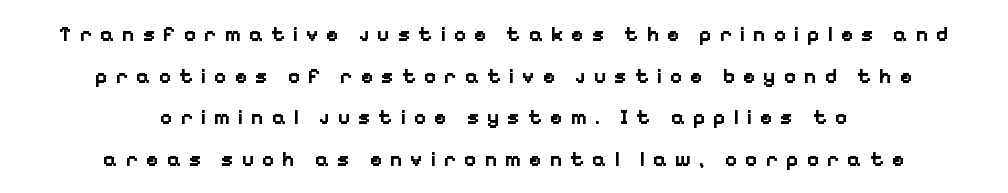
{"italic": "no", "bold": "yes", "underline": "no", "align": "center", "line_spacing": "loose", "line_spacing_ratio": 1.98, "letter_spacing": "wide", "letter_spacing_em": 0.37, "glyph_px": 21}
